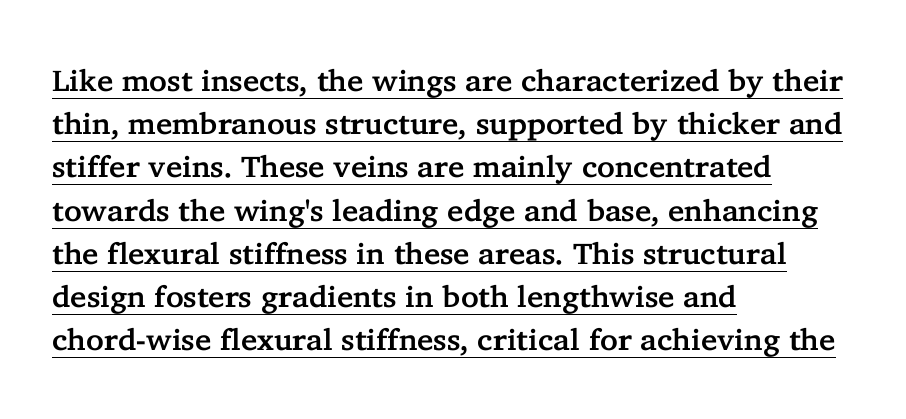
Leftover space on each line is placed entirely after the last word. A typesetter would mark this as roman, not italic. A serif font was chosen for this passage. The space between consecutive lines is moderate. Caption: lettering with a line underneath.
